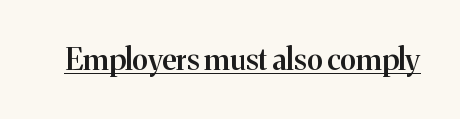
This is serif lettering, the kind often seen in printed books. The glyphs have the mass of a demibold cut, below bold. Style check: upright. You could call the tracking neutral — neither tight nor loose. You could not count columns in this text — the font is proportionally spaced.
